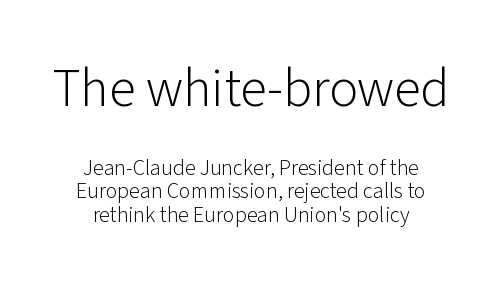
The passage shown is typed in a proportional face where columns would drift. Here the first block reads like a headline and the second like body copy. You can tell from the bare stems that sans-serif type was used. The line-height multiplier appears low, near solid setting. Vertical stems look standard width or narrower in stroke. A clean baseline with only descenders dipping below it.
